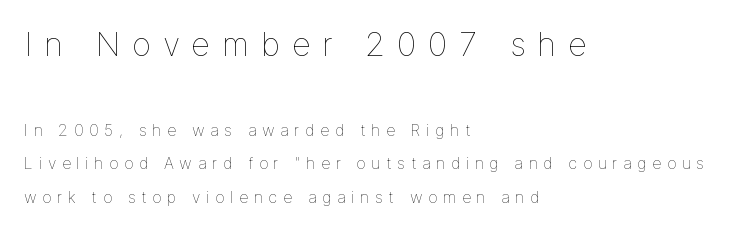
{"italic": "no", "bold": "no", "weight": "thin", "width": "normal", "stroke_contrast": "low", "x_height": "medium", "monospaced": "no", "underline": "no", "align": "left", "line_spacing": "loose", "line_spacing_ratio": 2.1, "letter_spacing": "wide", "letter_spacing_em": 0.35, "larger_block": "first", "size_ratio": 2.06, "glyph_px": 33}
